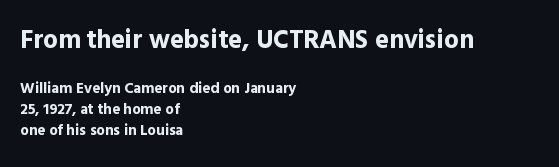
The image shows 26 px bold type, upright; set left-aligned, normal line spacing (1.4x), normal letter spacing, not underlined; the first (top) block is 1.73x larger.
